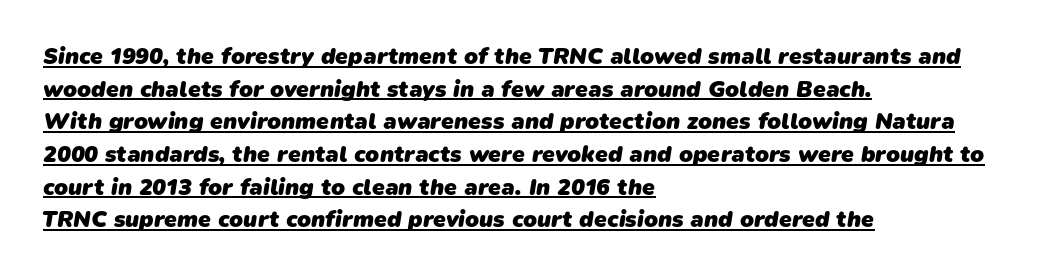
The image shows 23 px bold type; set left-aligned, normal line spacing (1.42x), normal letter spacing, underlined.
